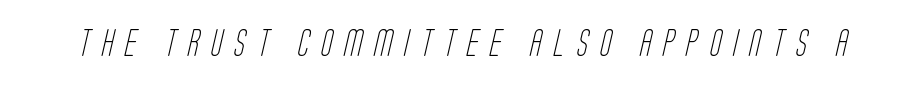
Q: Is the text bold? A: No.
Q: Is the text underlined? A: No.
Q: Is the spacing between letters normal or unusually wide? A: Unusually wide.
